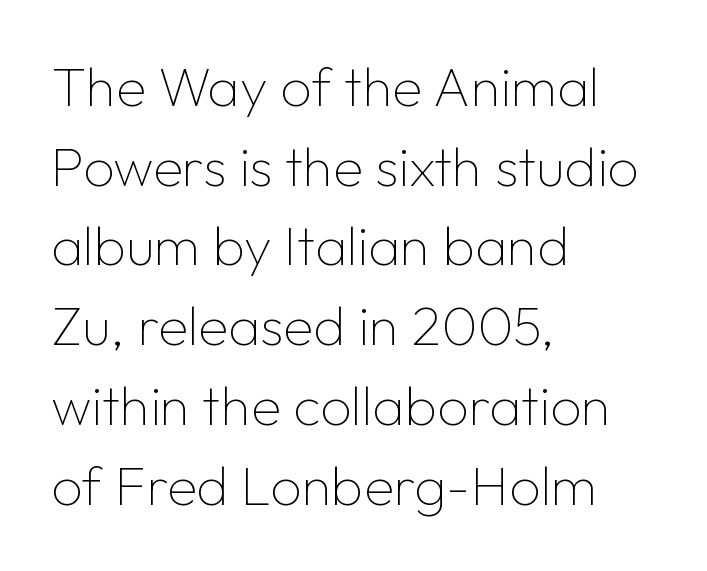
{"serif": "no", "italic": "no", "bold": "no", "weight": "thin", "width": "normal", "stroke_contrast": "low", "x_height": "medium", "monospaced": "no", "underline": "no", "align": "left", "line_spacing": "normal", "line_spacing_ratio": 1.45, "letter_spacing": "normal", "letter_spacing_em": 0.0, "glyph_px": 55}
